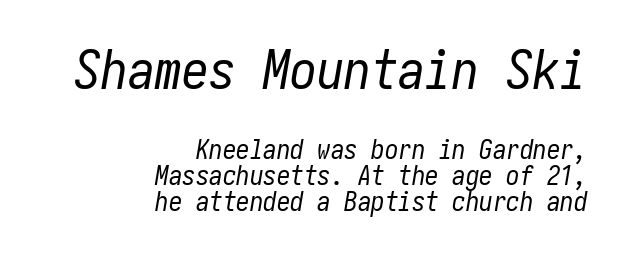
The passage shown is not bold in any degree. Compare the two chunks: the upper has the greater cap height. Bare-footed words on every line. Italic: yes, the glyphs are oblique. The lines are quadded right.
